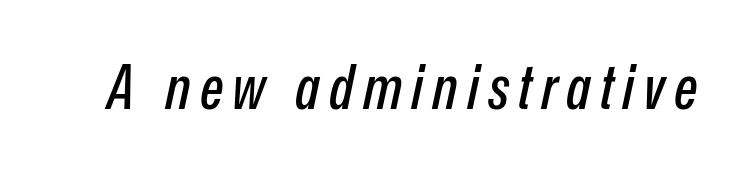
Tall strokes in this sample are angled rather than plumb. The face used here is proportionally spaced, like ordinary book or web type. The foot of each line stays bare and open.
